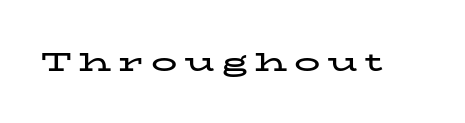
{"italic": "no", "bold": "yes", "underline": "no", "letter_spacing": "wide", "letter_spacing_em": 0.28, "glyph_px": 26}
